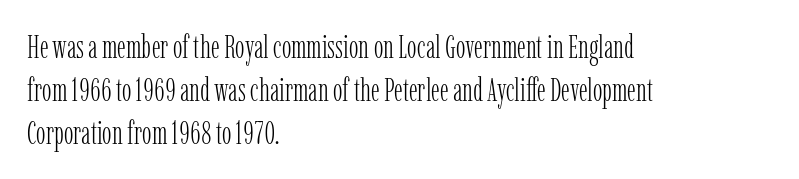
{"serif": "yes", "italic": "no", "bold": "no", "weight": "light", "width": "condensed", "stroke_contrast": "low", "x_height": "medium", "monospaced": "no", "underline": "no", "align": "left", "line_spacing": "normal", "line_spacing_ratio": 1.34, "letter_spacing": "normal", "letter_spacing_em": 0.0, "glyph_px": 32}
